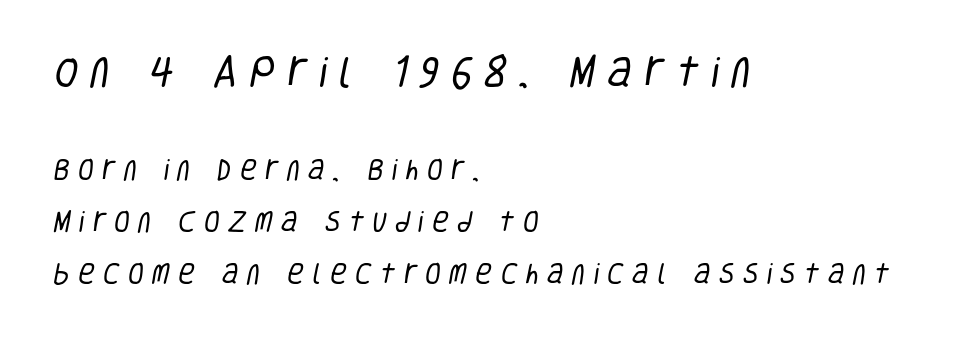
Q: Is the text bold? A: No.
Q: Is the typeface a serif or a sans-serif typeface? A: Sans-serif.
Q: Is the text underlined? A: No.
Q: How is the paragraph aligned? A: Left-aligned.
Q: Is the spacing between letters normal or unusually wide? A: Unusually wide.
Q: Is the spacing between lines tight, normal or loose? A: Loose.
Q: Which block of text is set in a larger size, the first (top) or the second (bottom)? A: The first (top) one.
Q: Width (condensed, normal, or wide)? A: Condensed.
Q: Stroke contrast? A: Low.
Q: x-height? A: Large.
Q: Monospaced? A: No.
